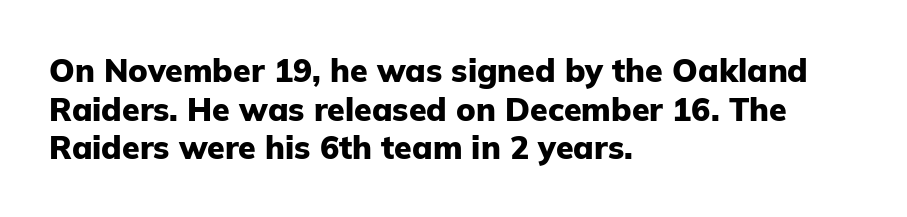
{"serif": "no", "italic": "no", "bold": "yes", "weight": "heavy", "width": "normal", "stroke_contrast": "low", "x_height": "medium", "monospaced": "no", "underline": "no", "align": "left", "line_spacing_ratio": 1.21, "letter_spacing": "normal", "letter_spacing_em": 0.0, "glyph_px": 32}
